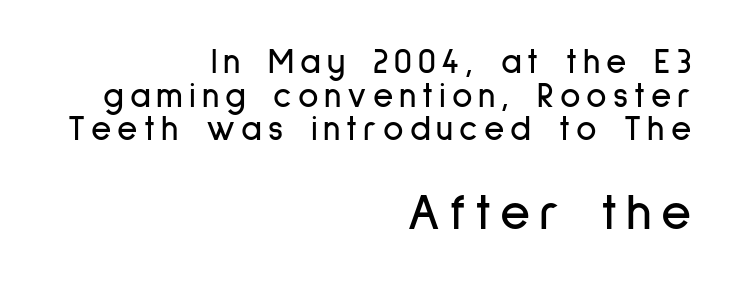
{"serif": "no", "italic": "no", "width": "condensed", "stroke_contrast": "low", "x_height": "medium", "monospaced": "no", "underline": "no", "align": "right", "line_spacing": "tight", "line_spacing_ratio": 0.96, "larger_block": "second", "size_ratio": 1.49, "glyph_px": 52}
